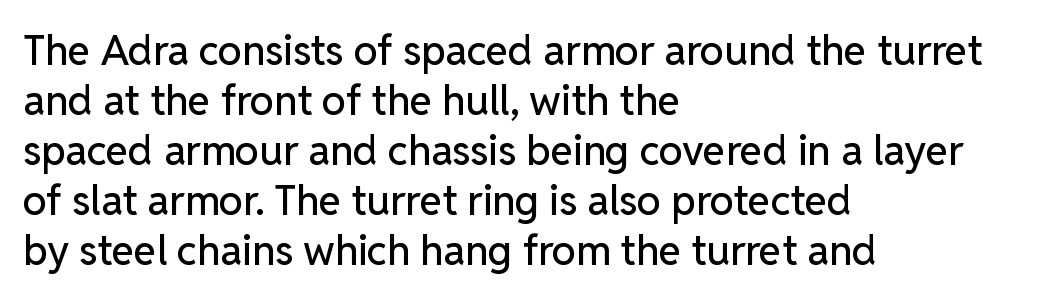
The image shows 41 px sans-serif type, upright; set left-aligned, line spacing 1.22x, normal letter spacing, not underlined; low stroke contrast and a medium x-height.
